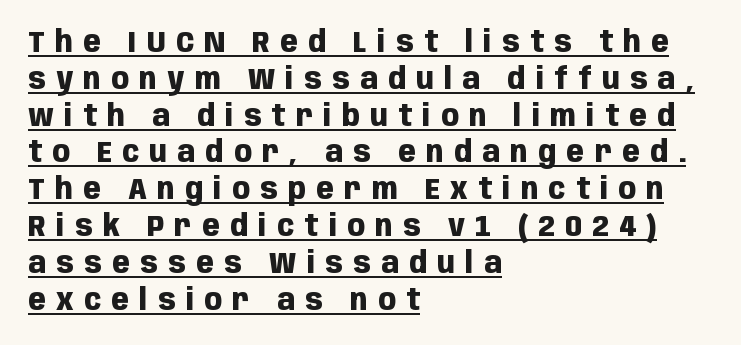
Has an underline been added? It has. You'd pick this weight for a headline — it's a proper bold. You could not count columns in this text — the font is proportionally spaced. Nothing sits at the stroke ends, so this counts as sans-serif. Layout note: lines flush left. Short note: letters widely spaced.
